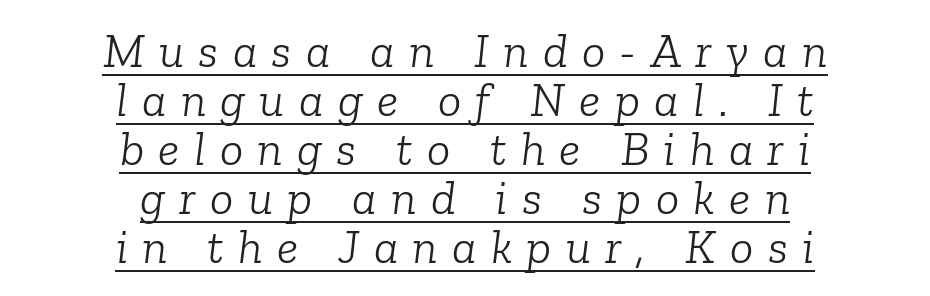
Q: Is the text bold? A: No.
Q: Is the text italic (slanted)? A: Yes, it leans right by about 6 degrees.
Q: Is the typeface a serif or a sans-serif typeface? A: Serif.
Q: Is the text underlined? A: Yes.
Q: How is the paragraph aligned? A: Centered.
Q: Is the spacing between letters normal or unusually wide? A: Unusually wide.
Q: Is the spacing between lines tight, normal or loose? A: Tight.
Q: Width (condensed, normal, or wide)? A: Normal.
Q: Stroke contrast? A: Low.
Q: x-height? A: Medium.
Q: Monospaced? A: No.
